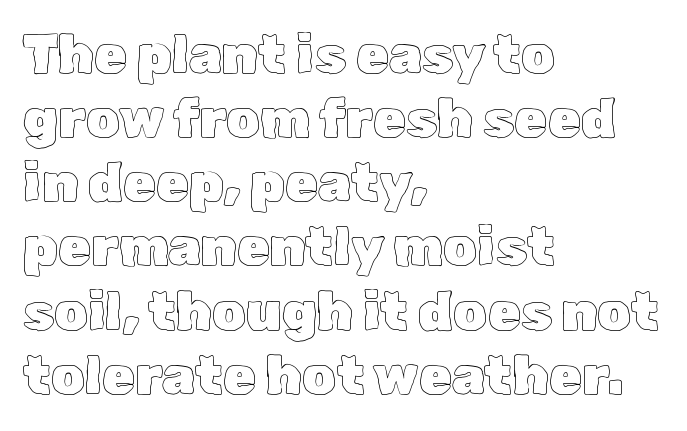
The image shows 53 px text type, upright; set left-aligned, line spacing 1.21x, normal letter spacing, not underlined; a medium x-height.
